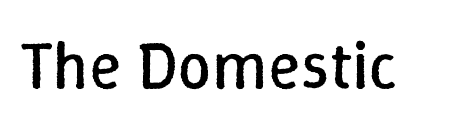
The image shows 67 px regular-weight type, upright; set normal letter spacing, not underlined; low stroke contrast and a medium x-height.
